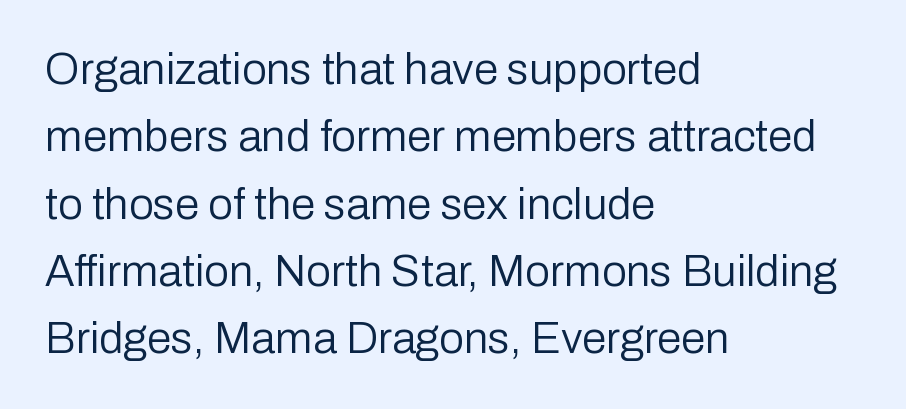
Nobody touched the tracking dial on this one. Serifs: no, the terminals of the letterforms are clean. Line spacing here is normal. The axis of the letterforms is exactly vertical. Note the varied advance widths — an 'i' is clearly narrower than an 'm'. The space beneath each line is pristine and unruled.
